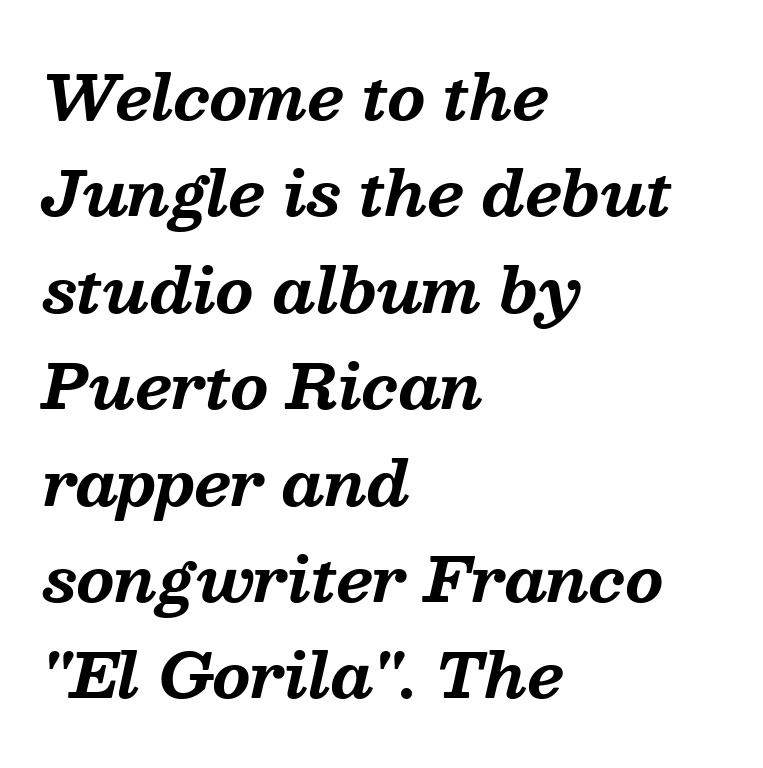
Whoever set this chose a conventional vertical rhythm. Proportional: the letters do not fall into vertical columns. Summary of weight: heavy, a full bold. Serif or sans? Serif — the stroke terminals have little feet. Inter-character spacing is left at the font's built-in metrics.
